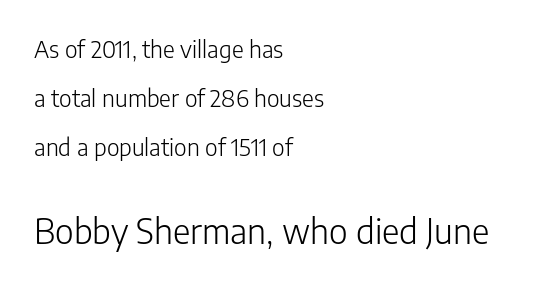
The rendering shows plain stroke endings on the letterforms — a sans-serif design. Think standard paragraph weight, or any step lighter than that. In terms of leading, this rendering errs on the spacious side. Students, note that the glyphs here touch the page at normal intervals. The passage shown is not underscored anywhere.
